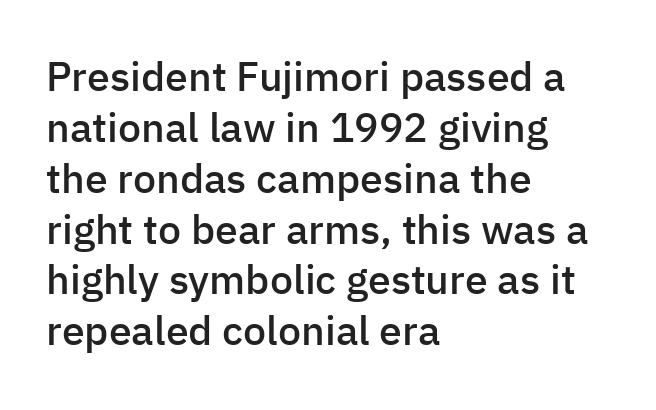
{"serif": "no", "italic": "no", "bold": "semi", "weight": "semibold", "width": "normal", "stroke_contrast": "low", "x_height": "medium", "monospaced": "no", "underline": "no", "align": "left", "line_spacing_ratio": 1.24, "letter_spacing": "normal", "letter_spacing_em": 0.0, "glyph_px": 41}
